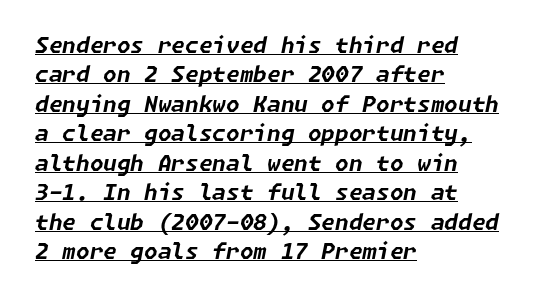
{"italic": "yes", "lean": "right", "slant_degrees": 11, "bold": "yes", "underline": "yes", "align": "left", "line_spacing": "normal", "line_spacing_ratio": 1.34, "letter_spacing": "normal", "letter_spacing_em": 0.0, "glyph_px": 22}
